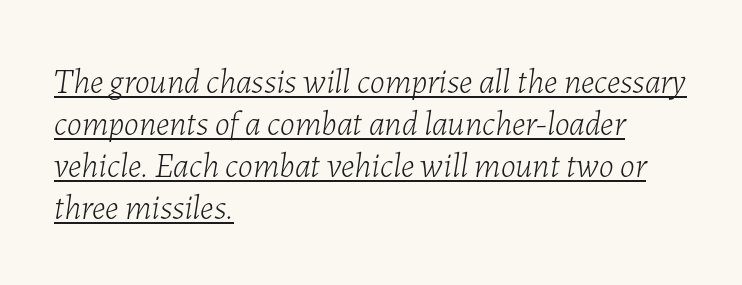
Q: Is the text bold? A: No.
Q: Is the text italic (slanted)? A: Yes, it leans right by about 7 degrees.
Q: Is the text underlined? A: Yes.
Q: How is the paragraph aligned? A: Left-aligned.
Q: Is the spacing between letters normal or unusually wide? A: Normal.
Q: Width (condensed, normal, or wide)? A: Normal.
Q: Stroke contrast? A: Low.
Q: x-height? A: Medium.
Q: Monospaced? A: No.
